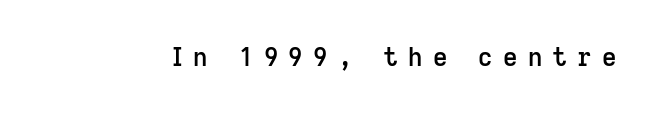
You could only call the tracking loose — the letters float apart. Its strokes are somewhat broadened, the hallmark of semibold type. Letters rest on an invisible, unmarked baseline. Ordinary non-slanted type is in use.
